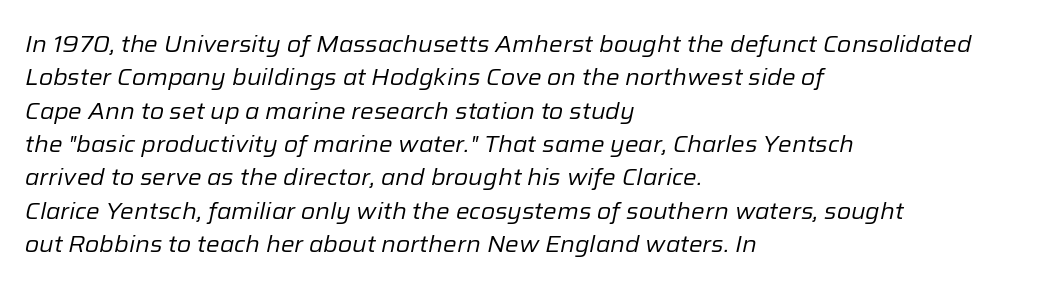
Quick note: underline off. Nobody touched the tracking dial on this one. Quick note: italic. How would I describe the line gaps? Plain and ordinary. Nothing heavy about these letters — not bold at all.
